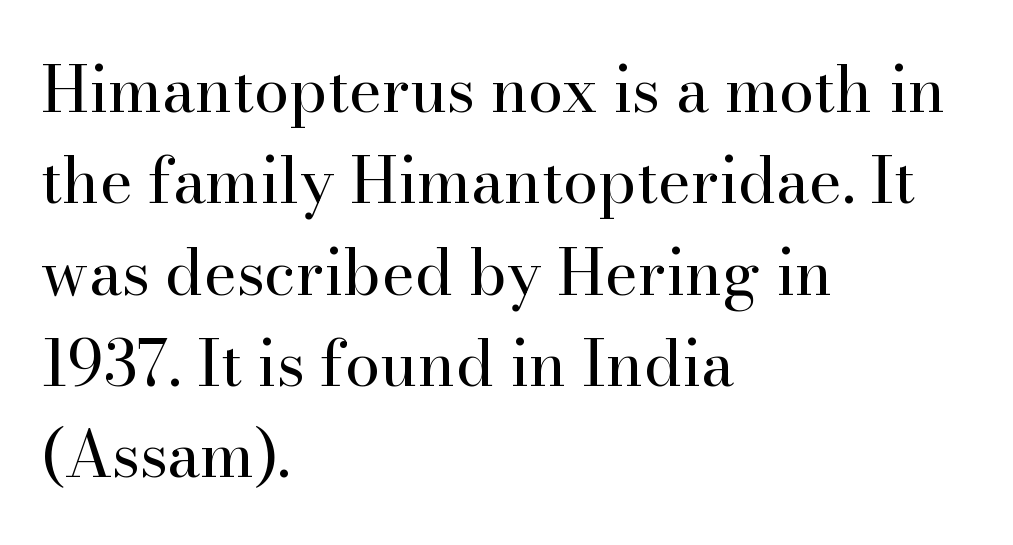
Q: Is the text bold? A: No.
Q: Is the text italic (slanted)? A: No, it is upright.
Q: Is the typeface a serif or a sans-serif typeface? A: Serif.
Q: Is the text underlined? A: No.
Q: How is the paragraph aligned? A: Left-aligned.
Q: Is the spacing between letters normal or unusually wide? A: Normal.
Q: Is the spacing between lines tight, normal or loose? A: Normal.
Q: Width (condensed, normal, or wide)? A: Normal.
Q: Stroke contrast? A: High.
Q: x-height? A: Small.
Q: Monospaced? A: No.
